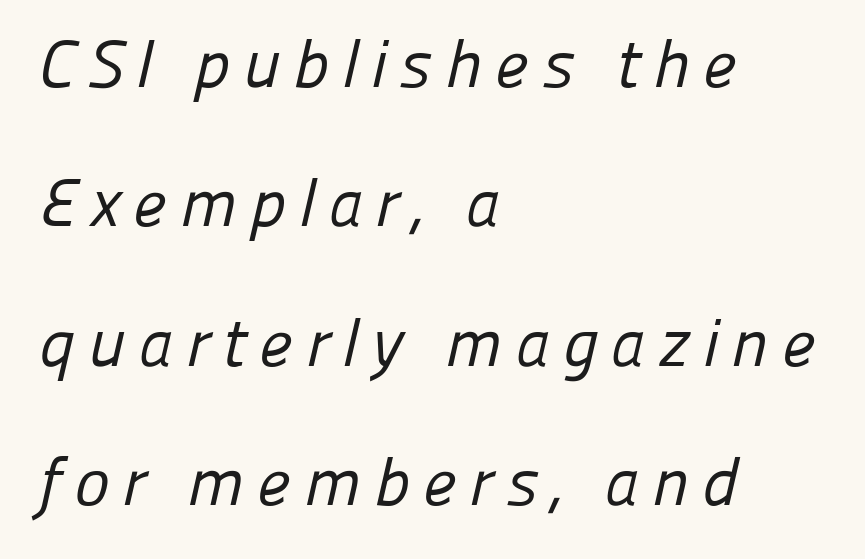
Left-aligned paragraph, ragged on the right. This sample has the flowing, uneven cadence of proportional lettering. Honestly, there is no underline to notice here at all. Compared with typical paragraphs, the rows here are farther apart. Observe the absence of serifs on each vertical stroke in this sample.
